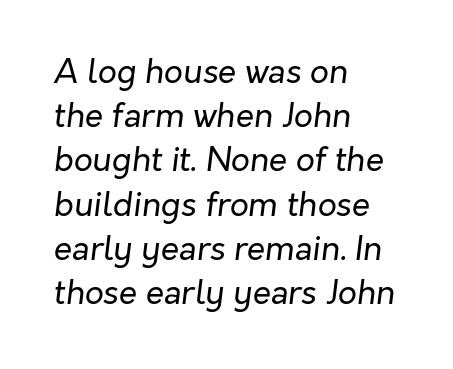
Q: Is the text bold? A: No.
Q: Is the text italic (slanted)? A: Yes, it leans right by about 7 degrees.
Q: Is the text underlined? A: No.
Q: How is the paragraph aligned? A: Left-aligned.
Q: Is the spacing between letters normal or unusually wide? A: Normal.
Q: Is the spacing between lines tight, normal or loose? A: Normal.
Q: Width (condensed, normal, or wide)? A: Normal.
Q: Stroke contrast? A: Low.
Q: x-height? A: Medium.
Q: Monospaced? A: No.
